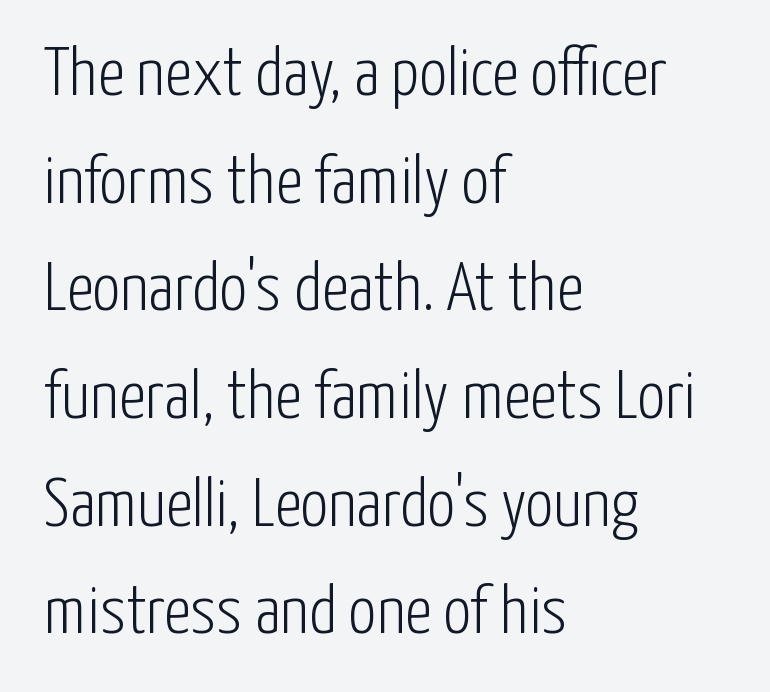
The image shows 69 px light, condensed sans-serif type, upright; set left-aligned, normal line spacing (1.56x), normal letter spacing, not underlined; low stroke contrast and a medium x-height.
